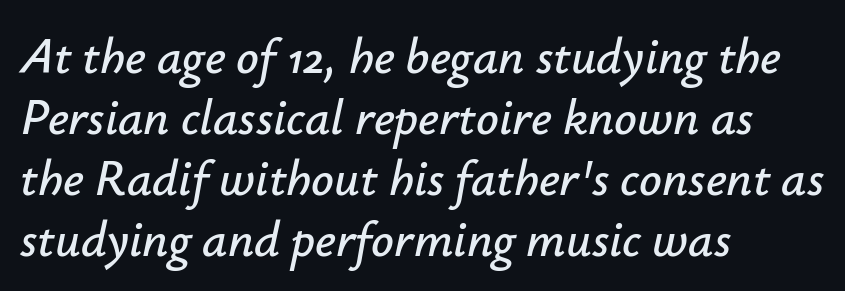
{"italic": "yes", "lean": "right", "slant_degrees": 12, "width": "normal", "stroke_contrast": "low", "x_height": "small", "monospaced": "no", "underline": "no", "align": "left", "line_spacing_ratio": 1.22, "letter_spacing": "normal", "letter_spacing_em": 0.0, "glyph_px": 50}
